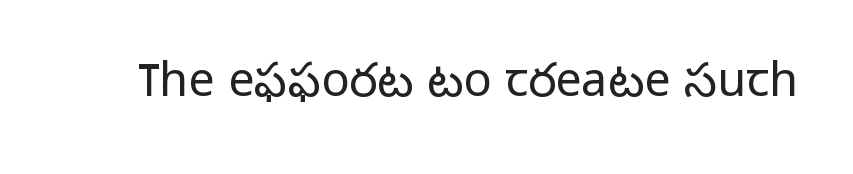
{"serif": "no", "italic": "no", "bold": "no", "weight": "light", "width": "normal", "stroke_contrast": "low", "x_height": "medium", "monospaced": "no", "underline": "no", "letter_spacing": "normal", "letter_spacing_em": 0.0, "glyph_px": 47}
